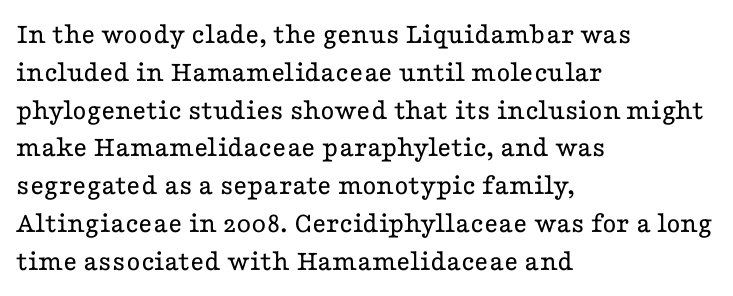
The type is set solid horizontally, with unmodified tracking. Underline: absent. Classification — serif. The typography opts for an upright posture over an oblique one. No chunkiness to these letters — they're not bold.
